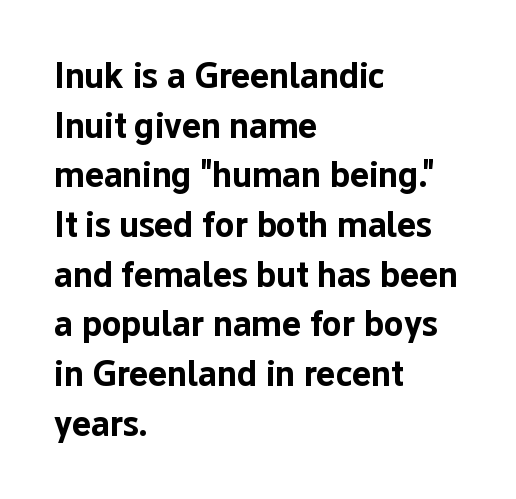
Q: Is the text bold? A: Yes.
Q: Is the text italic (slanted)? A: No, it is upright.
Q: Is the typeface a serif or a sans-serif typeface? A: Sans-serif.
Q: Is the text underlined? A: No.
Q: How is the paragraph aligned? A: Left-aligned.
Q: Is the spacing between letters normal or unusually wide? A: Normal.
Q: Is the spacing between lines tight, normal or loose? A: Normal.
Q: Width (condensed, normal, or wide)? A: Normal.
Q: Stroke contrast? A: Low.
Q: x-height? A: Medium.
Q: Monospaced? A: No.
